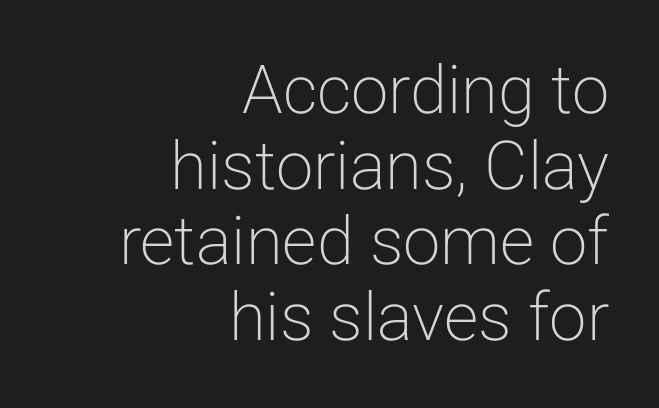
{"serif": "no", "italic": "no", "bold": "no", "weight": "light", "width": "normal", "stroke_contrast": "low", "x_height": "medium", "monospaced": "no", "underline": "no", "align": "right", "line_spacing": "tight", "line_spacing_ratio": 1.13, "letter_spacing": "normal", "letter_spacing_em": 0.0, "glyph_px": 67}
